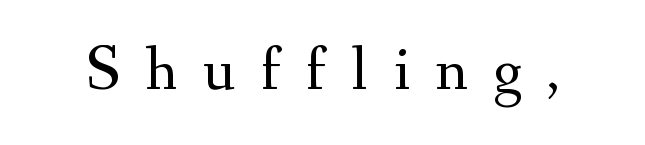
{"serif": "yes", "italic": "no", "bold": "no", "weight": "regular", "width": "normal", "stroke_contrast": "medium", "x_height": "small", "monospaced": "no", "underline": "no", "letter_spacing": "wide", "letter_spacing_em": 0.4, "glyph_px": 64}
